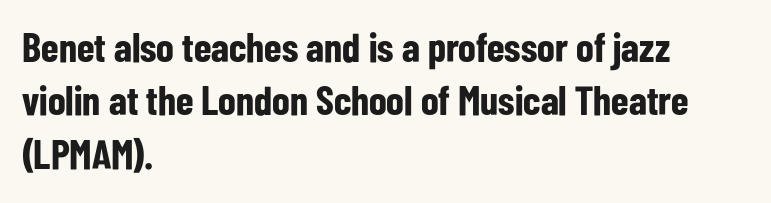
Q: Is the text bold? A: Yes.
Q: Is the text italic (slanted)? A: No, it is upright.
Q: Is the typeface a serif or a sans-serif typeface? A: Sans-serif.
Q: Is the text underlined? A: No.
Q: How is the paragraph aligned? A: Left-aligned.
Q: Is the spacing between letters normal or unusually wide? A: Normal.
Q: Is the spacing between lines tight, normal or loose? A: Normal.
Q: Width (condensed, normal, or wide)? A: Condensed.
Q: Stroke contrast? A: Low.
Q: x-height? A: Medium.
Q: Monospaced? A: No.
